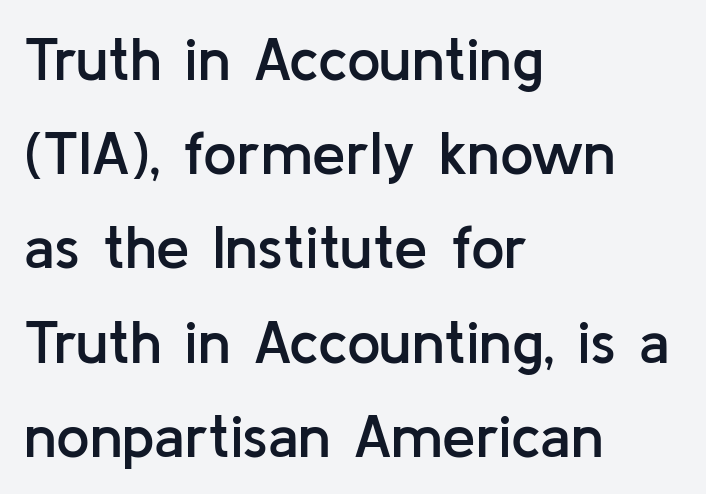
Q: Is the text bold? A: Semi-bold.
Q: Is the text italic (slanted)? A: No, it is upright.
Q: Is the typeface a serif or a sans-serif typeface? A: Sans-serif.
Q: Is the text underlined? A: No.
Q: How is the paragraph aligned? A: Left-aligned.
Q: Is the spacing between letters normal or unusually wide? A: Normal.
Q: Is the spacing between lines tight, normal or loose? A: Normal.
Q: Width (condensed, normal, or wide)? A: Normal.
Q: Stroke contrast? A: Low.
Q: x-height? A: Medium.
Q: Monospaced? A: No.
